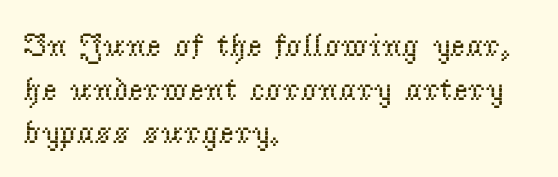
{"serif": "yes", "italic": "no", "bold": "no", "weight": "regular", "width": "normal", "stroke_contrast": "low", "x_height": "small", "monospaced": "no", "underline": "no", "align": "left", "line_spacing": "normal", "line_spacing_ratio": 1.32, "letter_spacing": "normal", "letter_spacing_em": 0.0, "glyph_px": 33}
